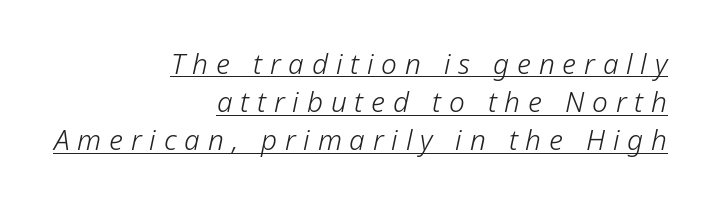
Q: Is the text bold? A: No.
Q: Is the text italic (slanted)? A: Yes, it leans right by about 12 degrees.
Q: Is the text underlined? A: Yes.
Q: How is the paragraph aligned? A: Right-aligned.
Q: Is the spacing between letters normal or unusually wide? A: Unusually wide.
Q: Is the spacing between lines tight, normal or loose? A: Normal.
Q: Width (condensed, normal, or wide)? A: Normal.
Q: Stroke contrast? A: Low.
Q: x-height? A: Medium.
Q: Monospaced? A: No.
